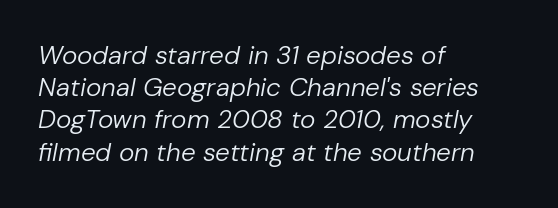
The image shows 26 px text type, italic (leaning right); set left-aligned, line spacing 1.24x, normal letter spacing, not underlined.
